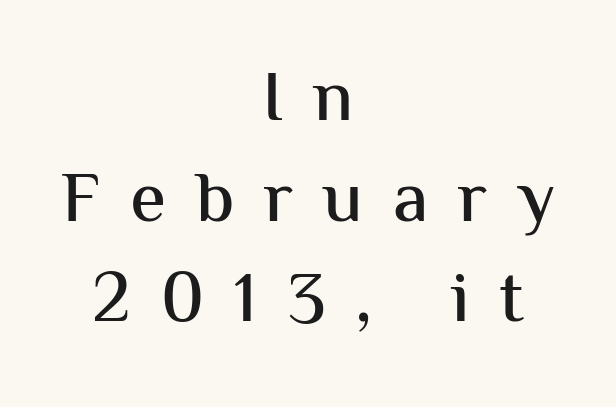
The image shows 73 px sans-serif type, upright; set centered, normal line spacing (1.38x), unusually wide letter spacing (+0.41 em), not underlined; medium stroke contrast and a medium x-height.
